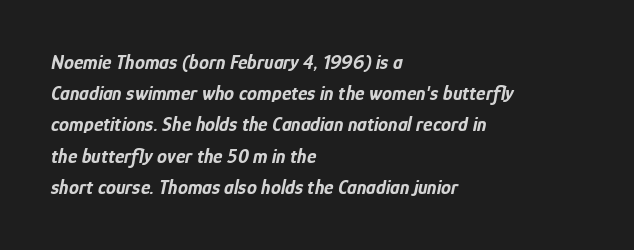
Q: Is the text bold? A: Yes.
Q: Is the text italic (slanted)? A: Yes, it leans right by about 12 degrees.
Q: Is the text underlined? A: No.
Q: How is the paragraph aligned? A: Left-aligned.
Q: Is the spacing between letters normal or unusually wide? A: Normal.
Q: Is the spacing between lines tight, normal or loose? A: Normal.
